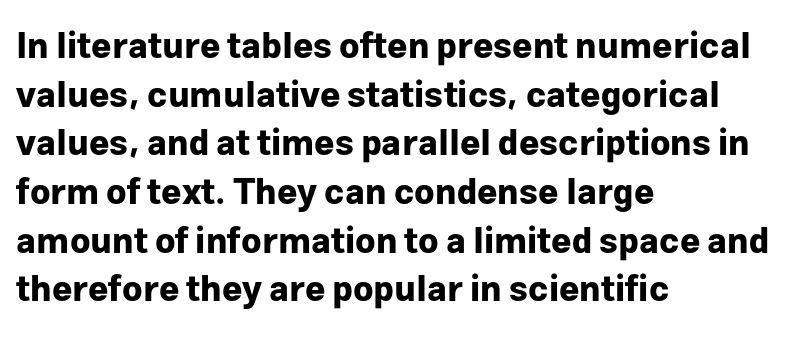
The letters sit at their default tracking, neither squeezed nor spread. The lines sit at an ordinary, default distance from one another. On the weight axis this lands at bold, roughly 700. The characters display no serif detailing; their extremities are plain. Character widths vary here, with narrow letters taking less room than wide ones. When letters stand straight like this, we call the style roman or upright.
